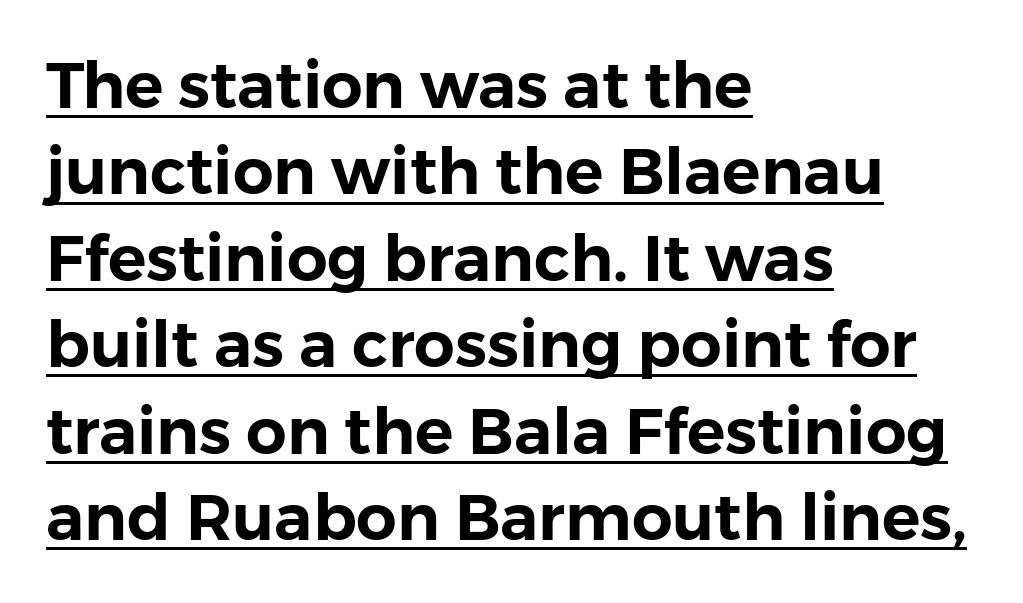
This rendering employs a face without finishing strokes, i.e., a sans-serif. Like a heading marked for emphasis, these lines bear an underscore. Posture: vertical. The passage shown is typed in a proportional face where columns would drift.
